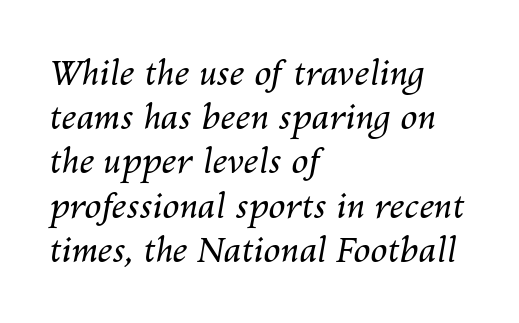
{"italic": "yes", "lean": "right", "slant_degrees": 10, "bold": "no", "weight": "regular", "width": "normal", "stroke_contrast": "medium", "x_height": "medium", "monospaced": "no", "underline": "no", "align": "left", "line_spacing": "normal", "line_spacing_ratio": 1.3, "letter_spacing": "normal", "letter_spacing_em": 0.0, "glyph_px": 34}
